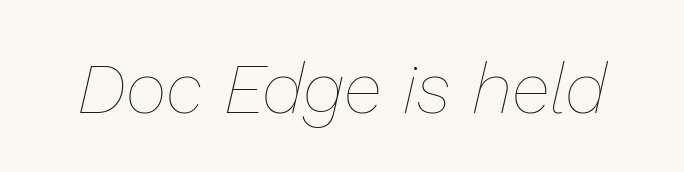
Q: Is the text bold? A: No.
Q: Is the text italic (slanted)? A: Yes, it leans right by about 13 degrees.
Q: Is the text underlined? A: No.
Q: Is the spacing between letters normal or unusually wide? A: Normal.
Q: Width (condensed, normal, or wide)? A: Normal.
Q: Stroke contrast? A: Low.
Q: x-height? A: Medium.
Q: Monospaced? A: No.
